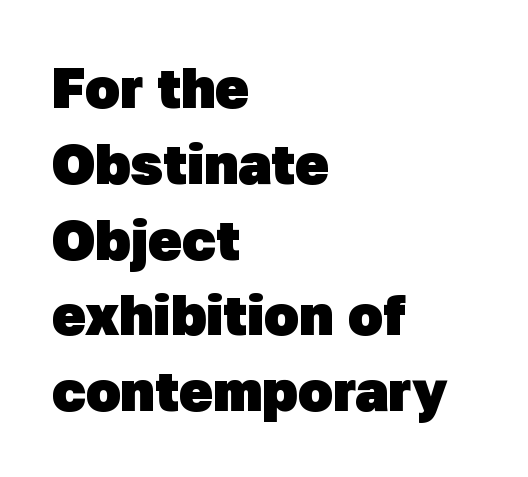
Horizontal bands of white between lines are of average thickness. The rendering anchors every line to the left-hand side. Are there feet on the stems? There aren't — it's a sans. Caption: standard tracking, unaltered. Weight: bold.
